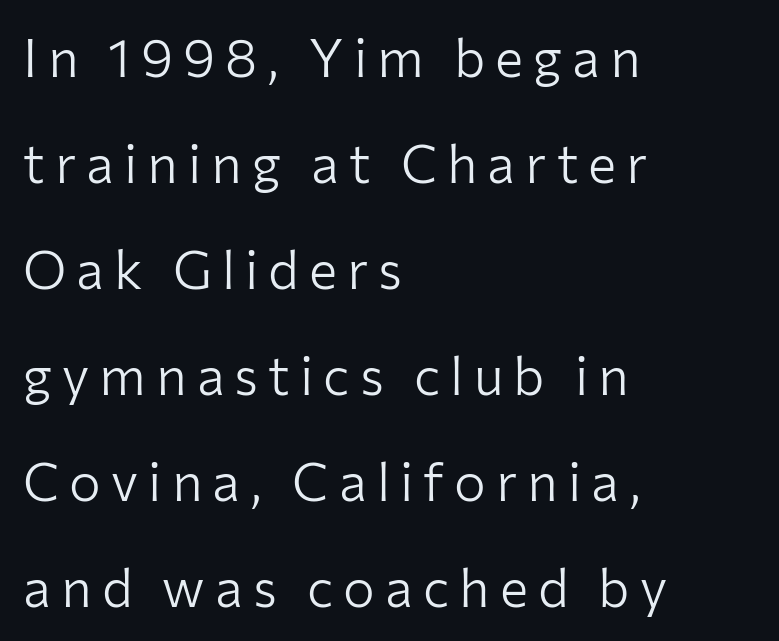
Is there much room between lines? Yes — plenty of vertical air separates them. Proportional: the letters do not fall into vertical columns. This is roman type, the default non-slanted kind. Descenders are the only things crossing below the line. Which margin do the lines hug? The left one — the right edge is uneven.
